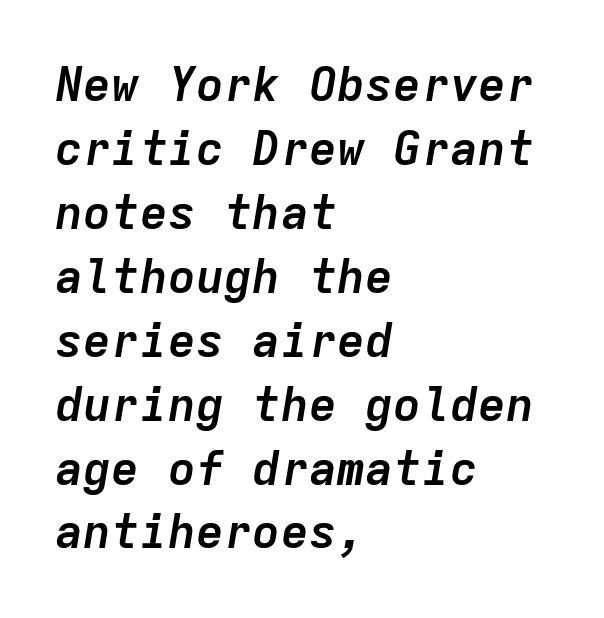
Q: Is the text bold? A: Yes.
Q: Is the text italic (slanted)? A: Yes, it leans right by about 9 degrees.
Q: Is the text underlined? A: No.
Q: How is the paragraph aligned? A: Left-aligned.
Q: Is the spacing between letters normal or unusually wide? A: Normal.
Q: Is the spacing between lines tight, normal or loose? A: Normal.
Q: Width (condensed, normal, or wide)? A: Normal.
Q: Stroke contrast? A: Low.
Q: x-height? A: Medium.
Q: Monospaced? A: Yes.
